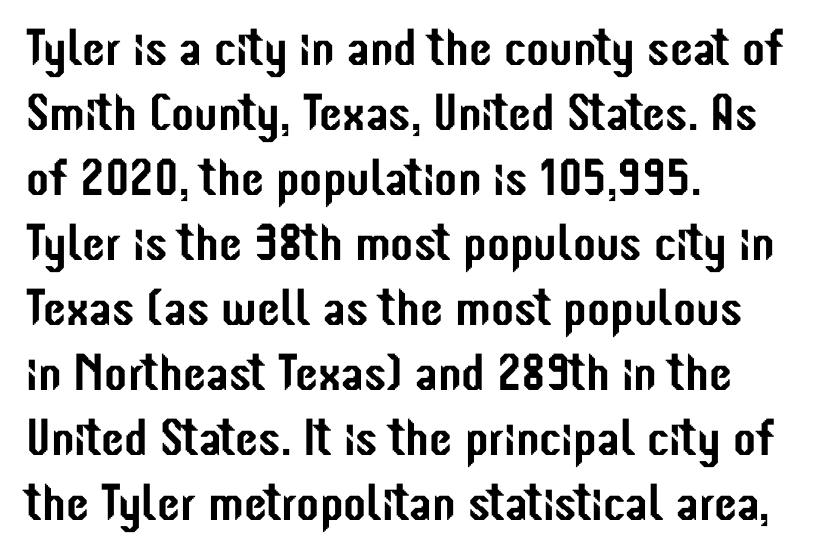
{"serif": "no", "italic": "no", "width": "condensed", "stroke_contrast": "low", "x_height": "medium", "monospaced": "no", "underline": "no", "align": "left", "line_spacing": "normal", "line_spacing_ratio": 1.25, "letter_spacing": "normal", "letter_spacing_em": 0.0, "glyph_px": 52}
